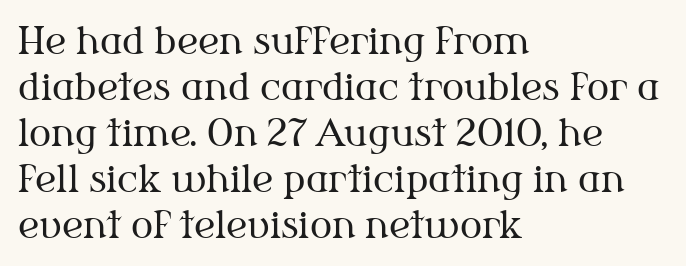
Line starts are locked; line ends wander. A typesetter would label this face a serif. Posture: vertical. Beneath every word, the page is bare. The type is set solid horizontally, with unmodified tracking. Stroke mass is kept to a normal reading level or below.
